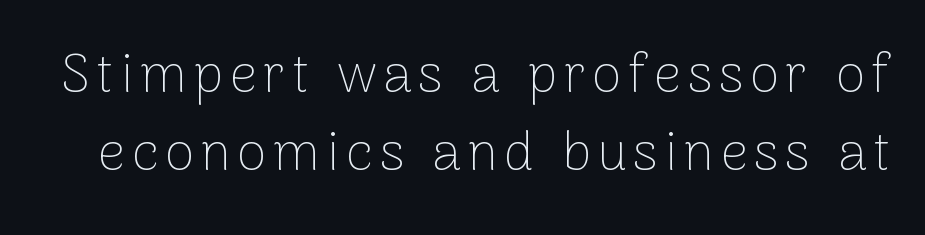
Do the characters align in a grid? No, the font is proportional. The characters display no serif detailing; their extremities are plain. Normally led — the rows are evenly, conventionally spaced. The letters look calm and open, with moderate or lighter stems. Vertical strokes here are truly vertical. Check under the words: just untouched page.
